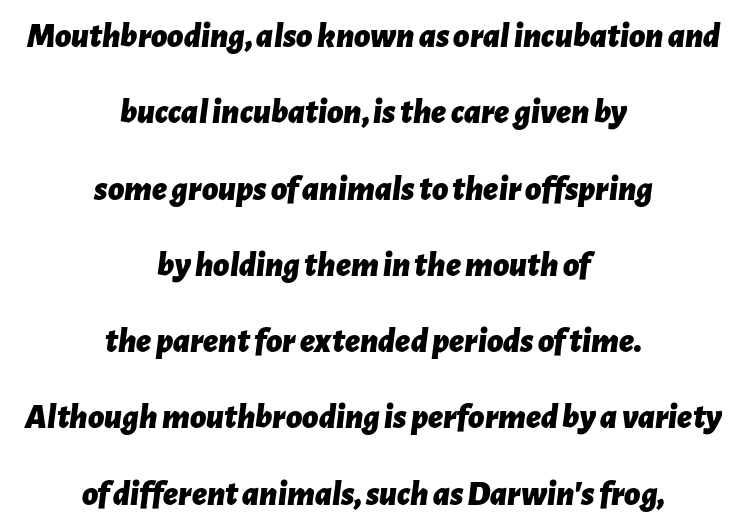
A clean baseline with only descenders dipping below it. The line texture is even and compact thanks to regular tracking. Stroke thickness is high; the sample reads as a true bold. Notice how the passage keeps no hard edge, just a central spine.
